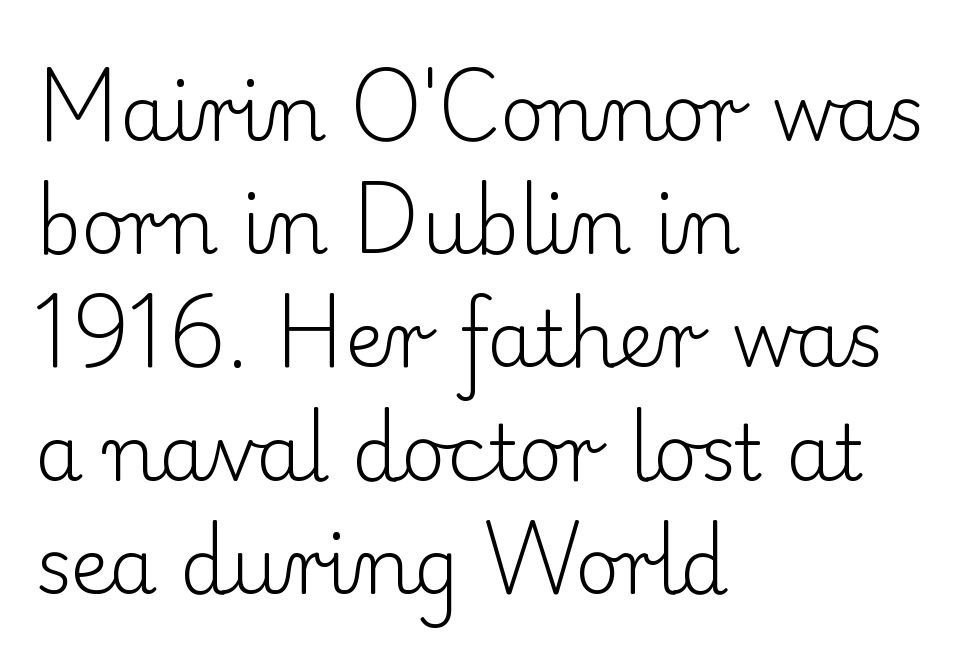
The rendering uses natural spacing where letterforms have individual widths. A clean baseline with only descenders dipping below it. A typesetter would mark this as roman, not italic. Nothing heavy about these letters — not bold at all.
